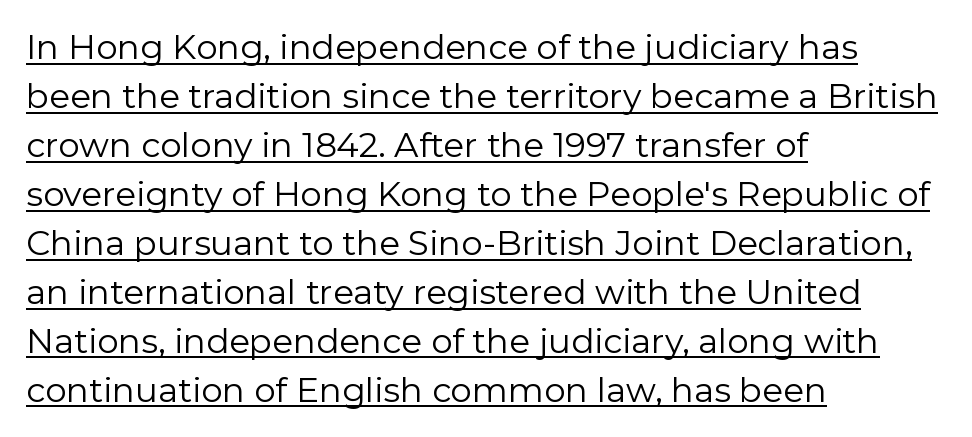
The image shows 34 px regular-weight sans-serif type, upright; set left-aligned, normal line spacing (1.44x), normal letter spacing, underlined; low stroke contrast and a medium x-height.
